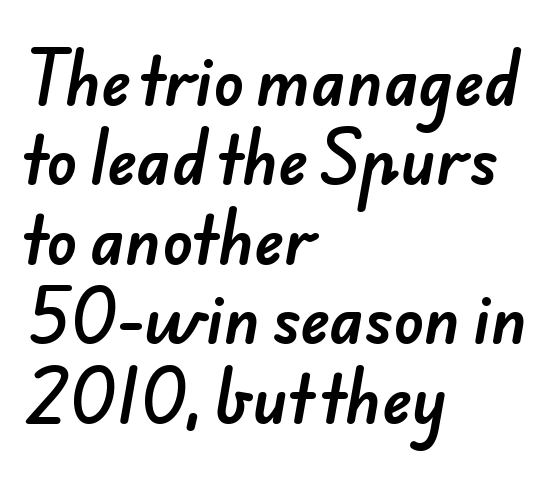
{"serif": "no", "width": "normal", "stroke_contrast": "low", "x_height": "small", "monospaced": "no", "underline": "no", "align": "left", "line_spacing": "normal", "line_spacing_ratio": 1.26, "letter_spacing": "normal", "letter_spacing_em": 0.0, "glyph_px": 63}
